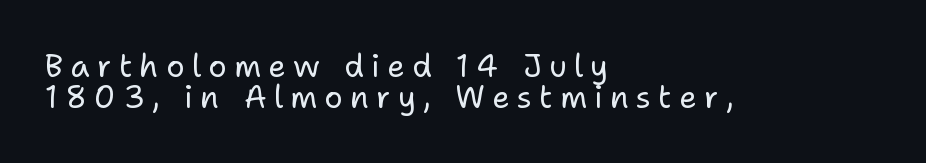
{"serif": "no", "italic": "no", "bold": "no", "weight": "regular", "width": "normal", "stroke_contrast": "low", "x_height": "medium", "monospaced": "no", "underline": "no", "align": "left", "line_spacing": "tight", "line_spacing_ratio": 1.0, "letter_spacing": "wide", "letter_spacing_em": 0.23, "glyph_px": 31}
